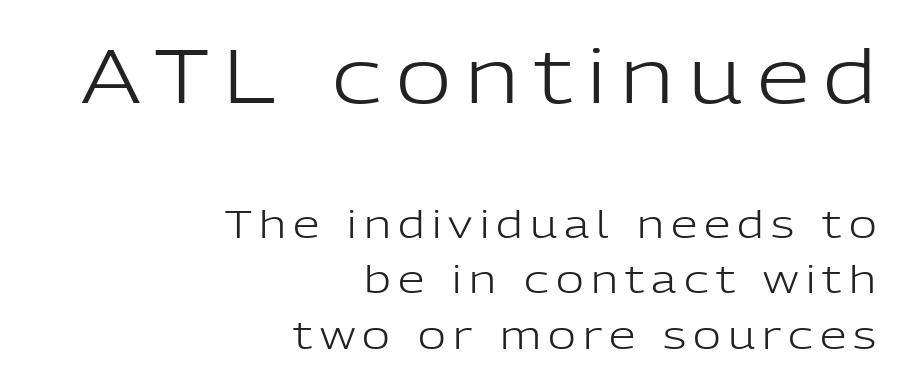
Q: Is the text bold? A: No.
Q: Is the text italic (slanted)? A: No, it is upright.
Q: Is the typeface a serif or a sans-serif typeface? A: Sans-serif.
Q: Is the text underlined? A: No.
Q: How is the paragraph aligned? A: Right-aligned.
Q: Is the spacing between lines tight, normal or loose? A: Normal.
Q: Which block of text is set in a larger size, the first (top) or the second (bottom)? A: The first (top) one.
Q: Width (condensed, normal, or wide)? A: Normal.
Q: Stroke contrast? A: Low.
Q: x-height? A: Medium.
Q: Monospaced? A: No.
